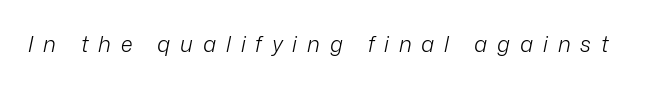
{"italic": "yes", "lean": "right", "slant_degrees": 12, "bold": "no", "underline": "no", "letter_spacing": "wide", "letter_spacing_em": 0.45, "glyph_px": 22}
